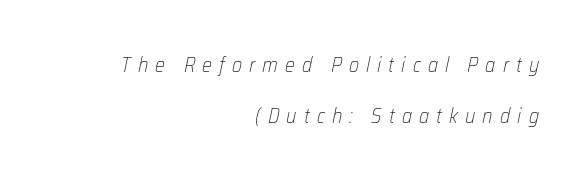
Q: Is the text bold? A: No.
Q: Is the text italic (slanted)? A: Yes, it leans right by about 12 degrees.
Q: Is the text underlined? A: No.
Q: How is the paragraph aligned? A: Right-aligned.
Q: Is the spacing between letters normal or unusually wide? A: Unusually wide.
Q: Is the spacing between lines tight, normal or loose? A: Loose.
